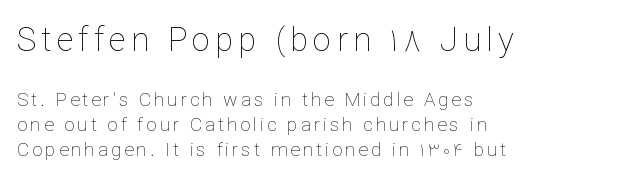
{"italic": "no", "bold": "no", "weight": "thin", "width": "normal", "stroke_contrast": "low", "x_height": "medium", "monospaced": "no", "underline": "no", "align": "left", "line_spacing": "normal", "line_spacing_ratio": 1.3, "larger_block": "first", "size_ratio": 1.74, "glyph_px": 33}
